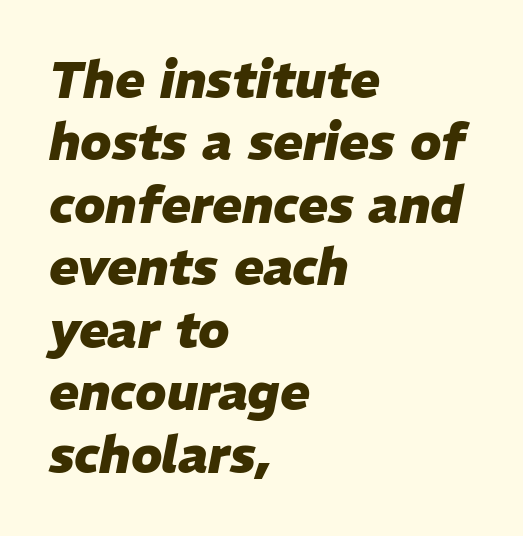
The image shows 50 px heavy type, italic (leaning right); set left-aligned, normal line spacing (1.25x), normal letter spacing, not underlined; low stroke contrast and a medium x-height.
